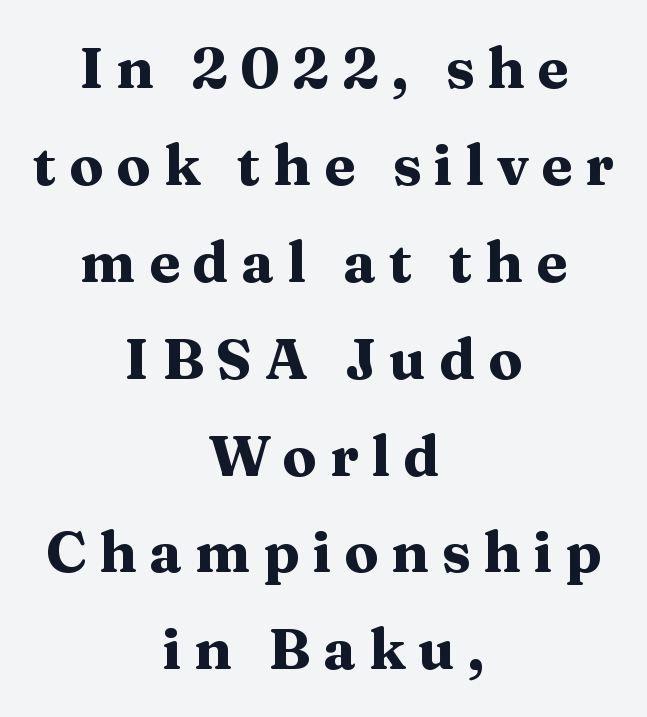
Spacing verdict: proportional, widths tailored to each character. Classification — serif. Characters remain perfectly vertical along every line. A typesetter would call this heavily tracked-out type. Summary of weight: heavy, a full bold. Short and long lines alike share a common midpoint.
